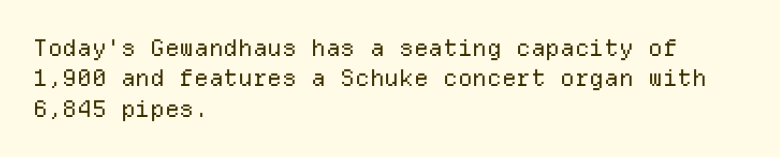
{"italic": "no", "bold": "no", "underline": "no", "align": "left", "line_spacing": "normal", "line_spacing_ratio": 1.32, "letter_spacing": "normal", "letter_spacing_em": 0.0, "glyph_px": 23}
